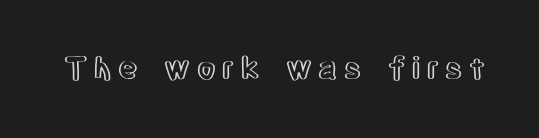
Q: Is the text italic (slanted)? A: No, it is upright.
Q: Is the text underlined? A: No.
Q: Is the spacing between letters normal or unusually wide? A: Unusually wide.
Q: Width (condensed, normal, or wide)? A: Condensed.
Q: x-height? A: Large.
Q: Monospaced? A: No.
